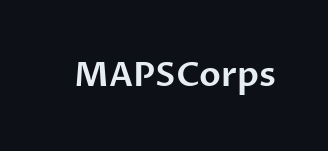
The image shows 34 px sans-serif type, upright; set normal letter spacing, not underlined; low stroke contrast and a medium x-height.
